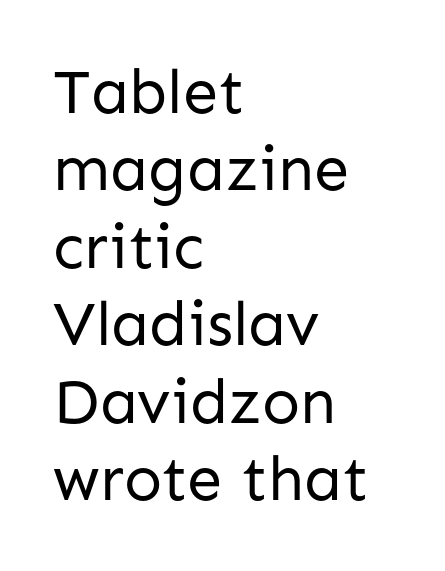
Letter spacing: default. Posture: upright roman. The string is rendered with underlining switched off. You can tell from the bare stems that sans-serif type was used.
